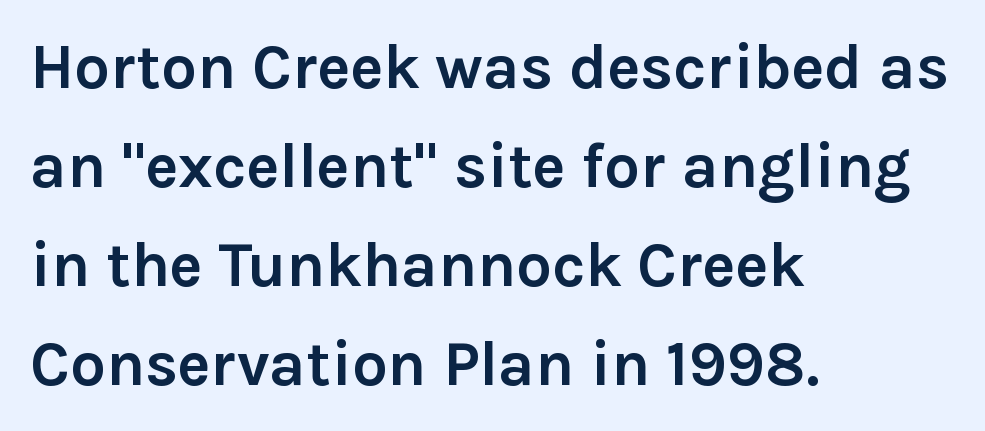
{"serif": "no", "italic": "no", "bold": "yes", "weight": "semibold", "width": "normal", "x_height": "medium", "monospaced": "no", "underline": "no", "align": "left", "line_spacing": "normal", "line_spacing_ratio": 1.57, "letter_spacing": "normal", "letter_spacing_em": 0.0, "glyph_px": 63}
